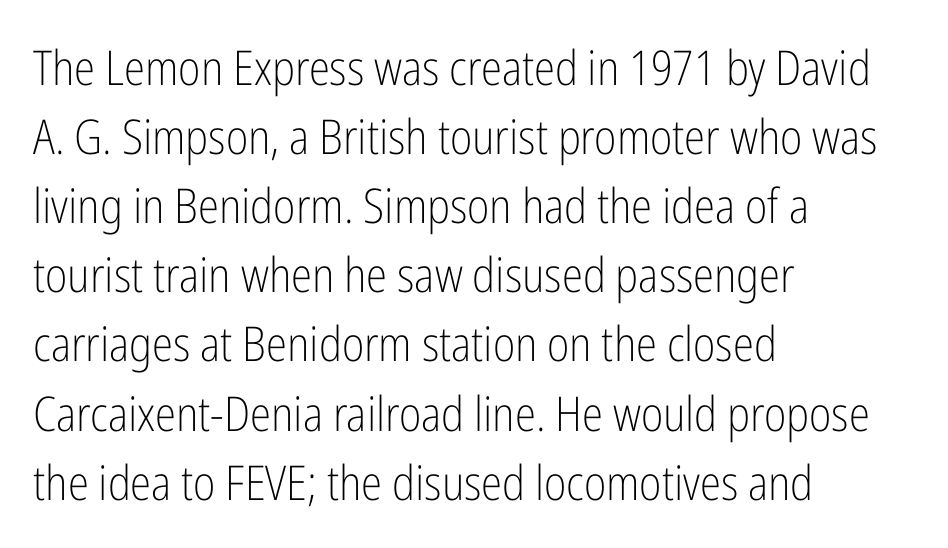
{"serif": "no", "italic": "no", "bold": "no", "weight": "light", "width": "condensed", "stroke_contrast": "low", "x_height": "medium", "monospaced": "no", "underline": "no", "align": "left", "line_spacing": "normal", "line_spacing_ratio": 1.44, "letter_spacing": "normal", "letter_spacing_em": 0.0, "glyph_px": 48}
